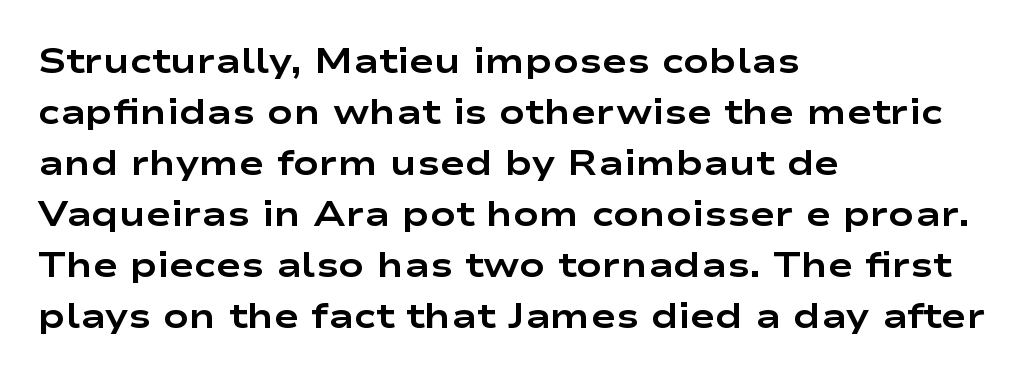
Q: Is the text bold? A: Yes.
Q: Is the text italic (slanted)? A: No, it is upright.
Q: Is the typeface a serif or a sans-serif typeface? A: Sans-serif.
Q: Is the text underlined? A: No.
Q: How is the paragraph aligned? A: Left-aligned.
Q: Is the spacing between letters normal or unusually wide? A: Normal.
Q: Is the spacing between lines tight, normal or loose? A: Normal.
Q: Width (condensed, normal, or wide)? A: Wide.
Q: Stroke contrast? A: Low.
Q: x-height? A: Medium.
Q: Monospaced? A: No.
